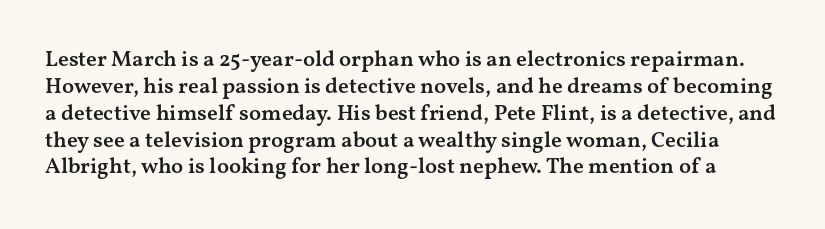
Q: Is the text bold? A: Semi-bold.
Q: Is the text italic (slanted)? A: No, it is upright.
Q: Is the text underlined? A: No.
Q: Is the spacing between letters normal or unusually wide? A: Normal.
